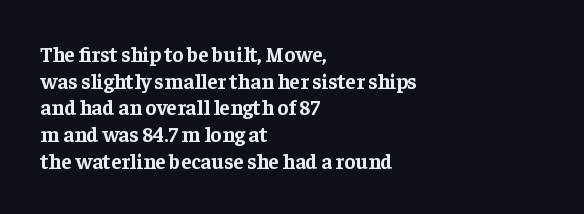
The image shows 21 px bold type, upright; set left-aligned, normal line spacing (1.27x), normal letter spacing, not underlined.
